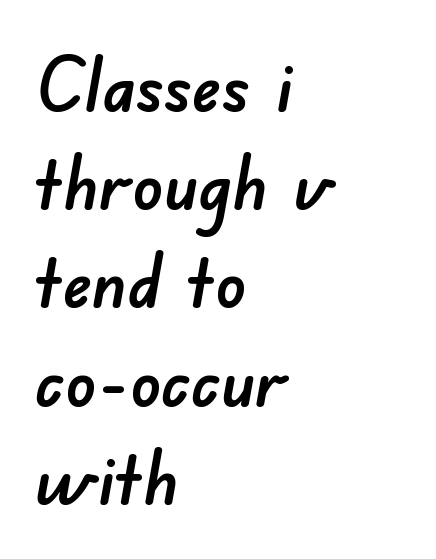
{"serif": "no", "width": "normal", "stroke_contrast": "low", "x_height": "small", "monospaced": "no", "underline": "no", "align": "left", "line_spacing": "normal", "line_spacing_ratio": 1.31, "letter_spacing": "normal", "letter_spacing_em": 0.0, "glyph_px": 75}
